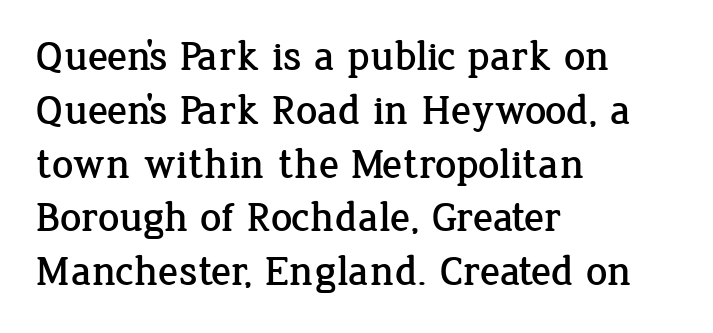
Q: Is the text italic (slanted)? A: No, it is upright.
Q: Is the typeface a serif or a sans-serif typeface? A: Serif.
Q: Is the text underlined? A: No.
Q: How is the paragraph aligned? A: Left-aligned.
Q: Is the spacing between letters normal or unusually wide? A: Normal.
Q: Is the spacing between lines tight, normal or loose? A: Normal.
Q: Width (condensed, normal, or wide)? A: Normal.
Q: Stroke contrast? A: Low.
Q: x-height? A: Medium.
Q: Monospaced? A: No.
